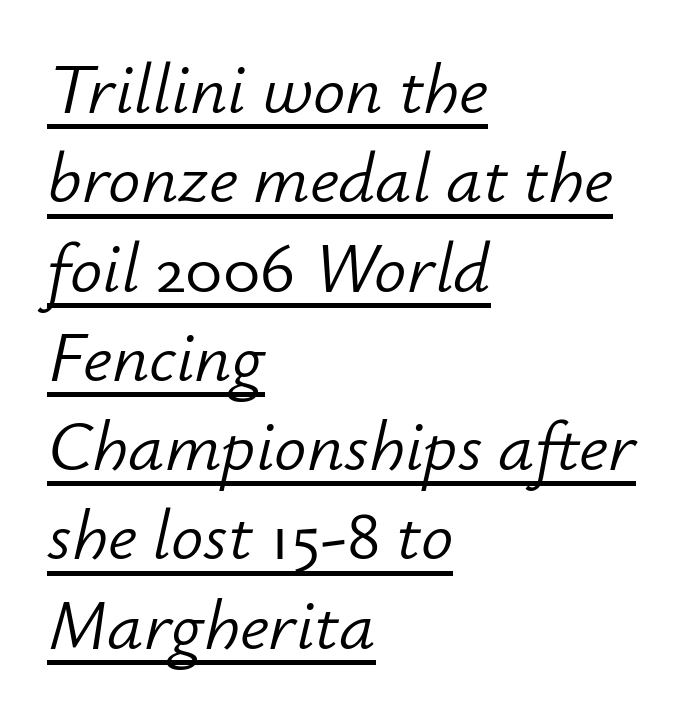
{"italic": "yes", "lean": "right", "slant_degrees": 12, "bold": "no", "weight": "light", "width": "normal", "stroke_contrast": "low", "x_height": "small", "monospaced": "no", "underline": "yes", "align": "left", "line_spacing_ratio": 1.24, "letter_spacing": "normal", "letter_spacing_em": 0.0, "glyph_px": 72}
